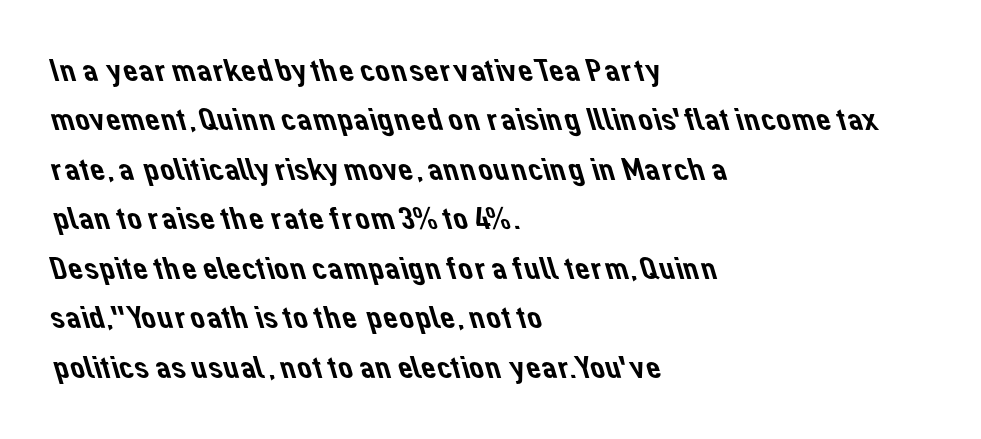
{"serif": "no", "width": "normal", "stroke_contrast": "low", "x_height": "medium", "monospaced": "no", "underline": "no", "align": "left", "line_spacing": "normal", "line_spacing_ratio": 1.5, "letter_spacing": "normal", "letter_spacing_em": 0.0, "glyph_px": 33}
